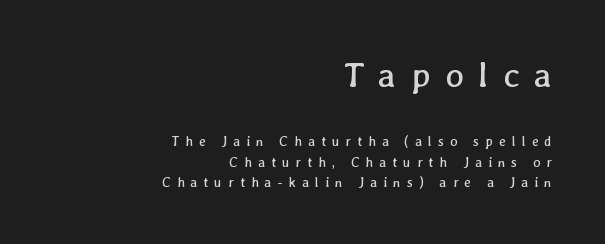
{"bold": "no", "weight": "regular", "width": "normal", "stroke_contrast": "low", "x_height": "medium", "monospaced": "no", "underline": "no", "align": "right", "line_spacing": "normal", "line_spacing_ratio": 1.46, "letter_spacing": "wide", "letter_spacing_em": 0.42, "larger_block": "first", "size_ratio": 2.5, "glyph_px": 35}
